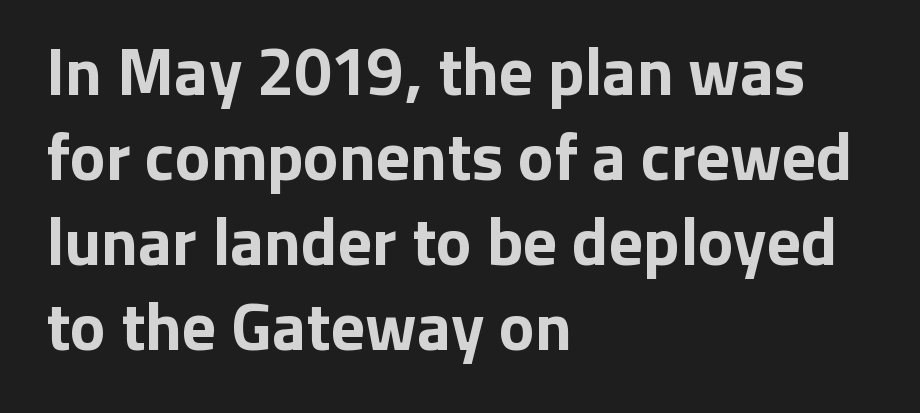
Observe the absence of serifs on each vertical stroke in this sample. Plenty of ink on the page — the face is bold. Does the lettering tilt? It doesn't — this is upright. Line starts are locked; line ends wander. The letters advance in unequal steps, a hallmark of proportional type.
